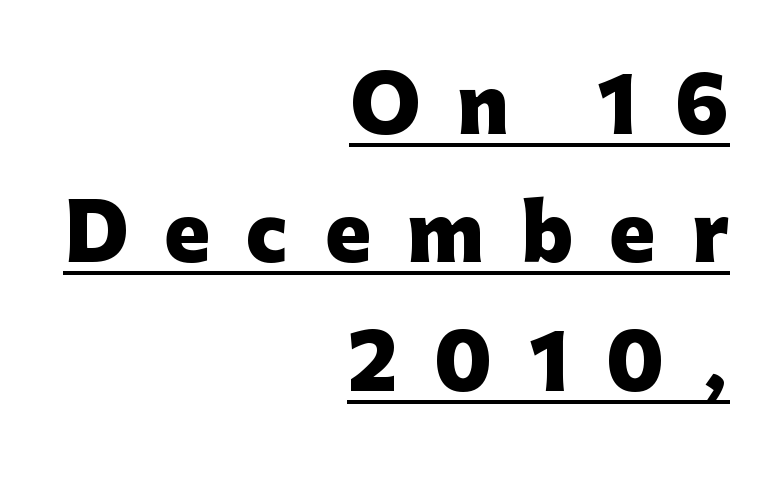
The image shows 76 px heavy sans-serif type, upright; set right-aligned, normal line spacing (1.69x), unusually wide letter spacing (+0.48 em), underlined; low stroke contrast and a medium x-height.
